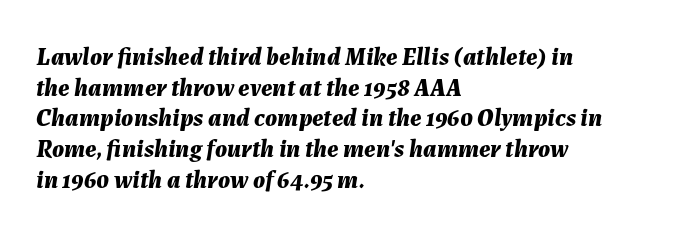
Q: Is the text bold? A: Yes.
Q: Is the text italic (slanted)? A: Yes, it leans right by about 7 degrees.
Q: Is the text underlined? A: No.
Q: How is the paragraph aligned? A: Left-aligned.
Q: Is the spacing between letters normal or unusually wide? A: Normal.
